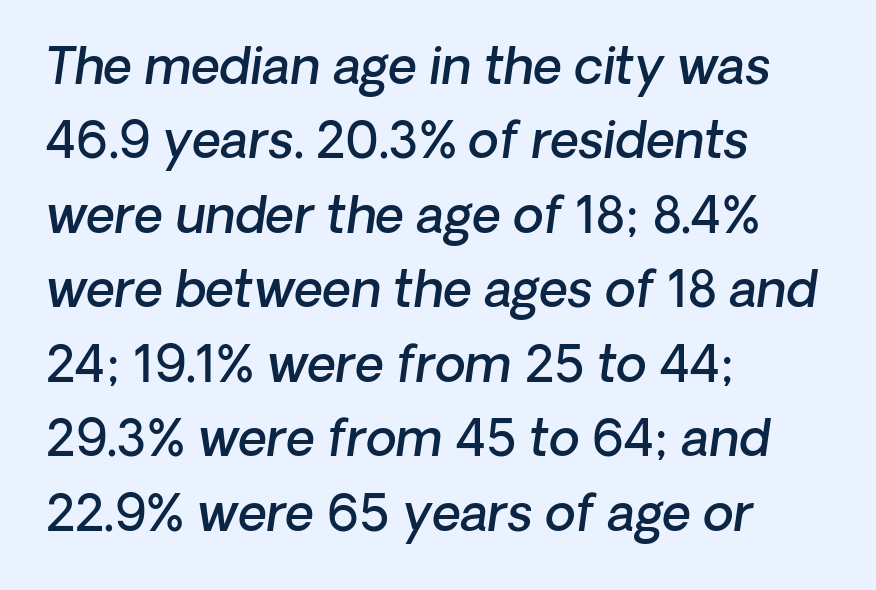
The image shows 50 px semibold type, italic (leaning right); set left-aligned, normal line spacing (1.49x), normal letter spacing, not underlined; low stroke contrast and a medium x-height.
